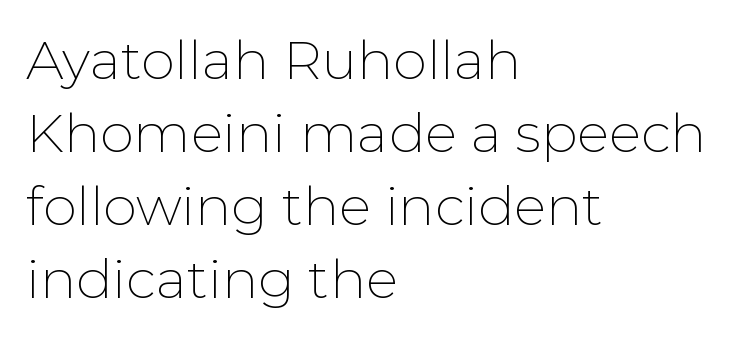
The image shows 54 px thin sans-serif type, upright; set left-aligned, normal line spacing (1.35x), normal letter spacing, not underlined; low stroke contrast and a medium x-height.
